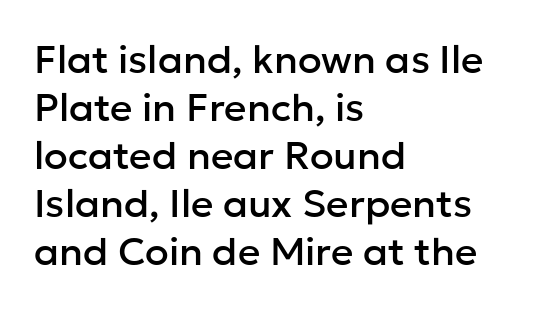
This rendering leaves character spacing at its baseline value. The passage shown is typed in a proportional face where columns would drift. The rendering shows plain stroke endings on the letterforms — a sans-serif design. The letters stand upright; this is a roman face. Horizontally, the lines are justified to the leading edge only.
